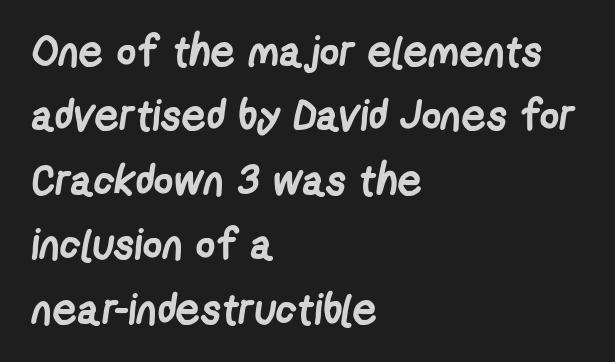
Q: Is the text bold? A: Yes.
Q: Is the typeface a serif or a sans-serif typeface? A: Sans-serif.
Q: Is the text underlined? A: No.
Q: How is the paragraph aligned? A: Left-aligned.
Q: Is the spacing between letters normal or unusually wide? A: Normal.
Q: Is the spacing between lines tight, normal or loose? A: Normal.
Q: Width (condensed, normal, or wide)? A: Condensed.
Q: Stroke contrast? A: Low.
Q: x-height? A: Medium.
Q: Monospaced? A: No.
